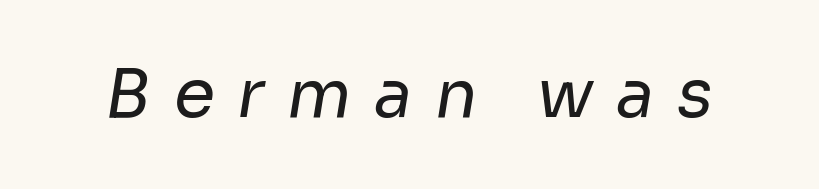
The image shows 67 px regular-weight sans-serif type; set unusually wide letter spacing (+0.33 em), not underlined; low stroke contrast and a medium x-height.
